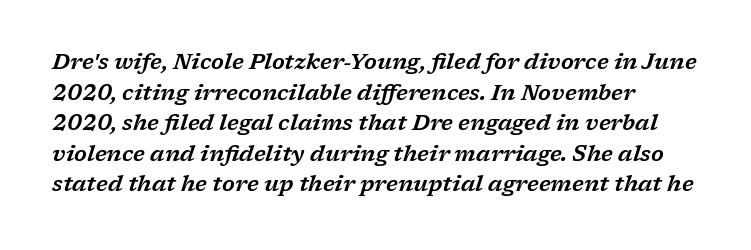
Spacing between characters is what you'd get straight out of the box. The axis of the letterforms is tilted away from vertical. The rows are spaced the way most documents space them. The area under the type is left untouched.
